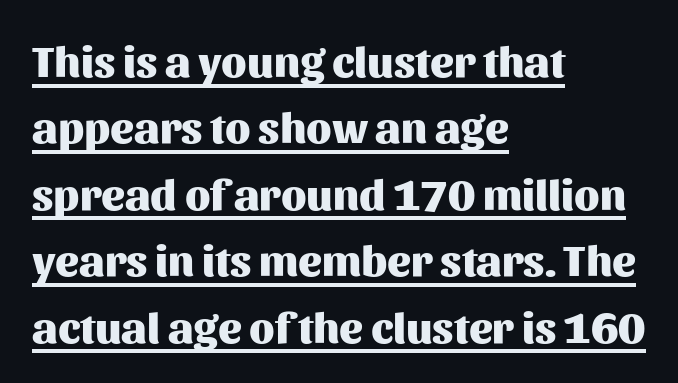
The typesetting leans heavy: a genuine bold. The letters sit at their default tracking, neither squeezed nor spread. Serifs: no, the terminals of the letterforms are clean. The rendered words wear a rule along their underside. Line spacing here is normal. These lines are rendered in a variable-pitch font.
